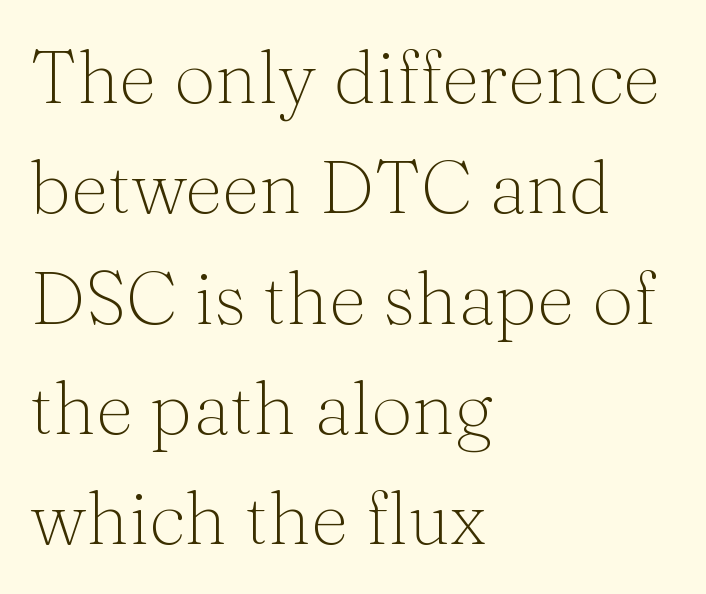
Q: Is the text bold? A: No.
Q: Is the text italic (slanted)? A: No, it is upright.
Q: Is the typeface a serif or a sans-serif typeface? A: Serif.
Q: Is the text underlined? A: No.
Q: How is the paragraph aligned? A: Left-aligned.
Q: Is the spacing between letters normal or unusually wide? A: Normal.
Q: Is the spacing between lines tight, normal or loose? A: Normal.
Q: Width (condensed, normal, or wide)? A: Normal.
Q: Stroke contrast? A: Medium.
Q: x-height? A: Medium.
Q: Monospaced? A: No.
